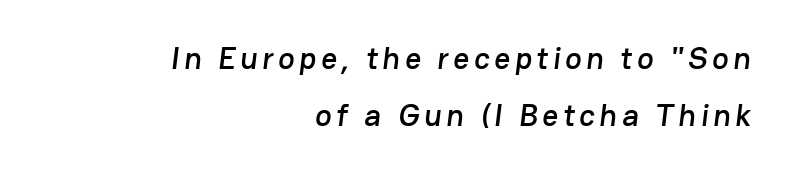
Q: Is the typeface a serif or a sans-serif typeface? A: Sans-serif.
Q: Is the text underlined? A: No.
Q: How is the paragraph aligned? A: Right-aligned.
Q: Width (condensed, normal, or wide)? A: Normal.
Q: Stroke contrast? A: Low.
Q: x-height? A: Medium.
Q: Monospaced? A: No.
